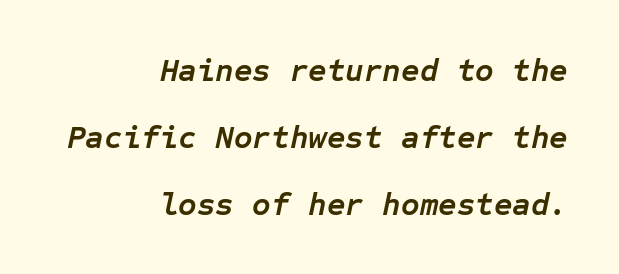
{"italic": "yes", "lean": "right", "slant_degrees": 12, "bold": "yes", "weight": "semibold", "width": "normal", "stroke_contrast": "low", "x_height": "medium", "monospaced": "yes", "underline": "no", "align": "right", "line_spacing": "loose", "line_spacing_ratio": 2.09, "letter_spacing": "normal", "letter_spacing_em": 0.0, "glyph_px": 32}
